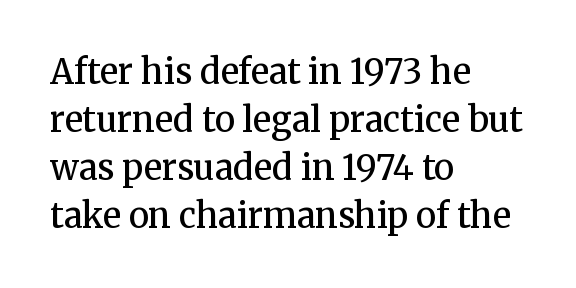
The image shows 34 px semibold serif type, upright; set left-aligned, normal line spacing (1.41x), normal letter spacing, not underlined; medium stroke contrast and a medium x-height.
